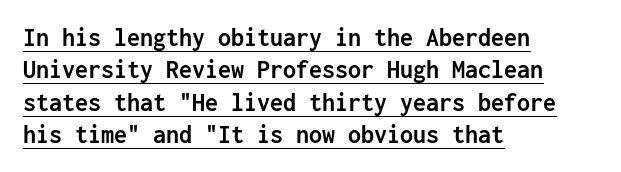
Q: Is the text bold? A: Yes.
Q: Is the text italic (slanted)? A: No, it is upright.
Q: Is the text underlined? A: Yes.
Q: How is the paragraph aligned? A: Left-aligned.
Q: Is the spacing between letters normal or unusually wide? A: Normal.
Q: Is the spacing between lines tight, normal or loose? A: Normal.
